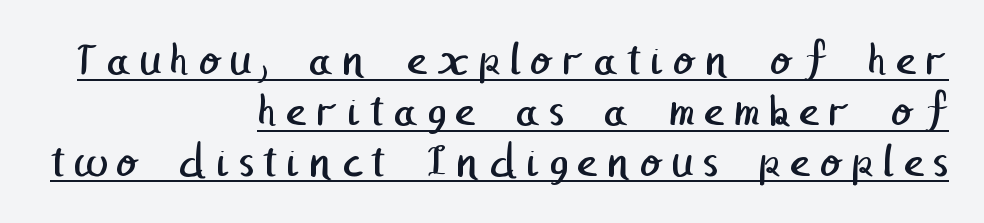
{"serif": "no", "bold": "no", "weight": "regular", "width": "normal", "stroke_contrast": "low", "x_height": "medium", "underline": "yes", "align": "right", "line_spacing": "tight", "line_spacing_ratio": 1.06, "glyph_px": 48}
